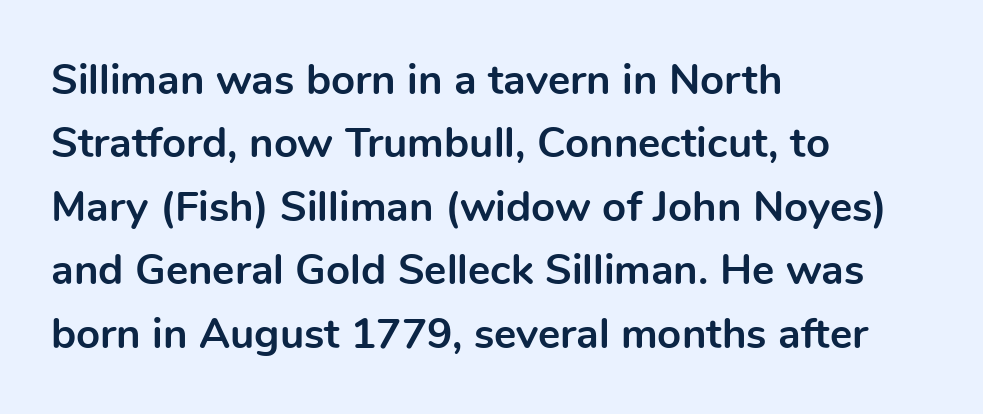
The image shows 42 px bold sans-serif type, upright; set left-aligned, normal line spacing (1.51x), normal letter spacing, not underlined; a medium x-height.
